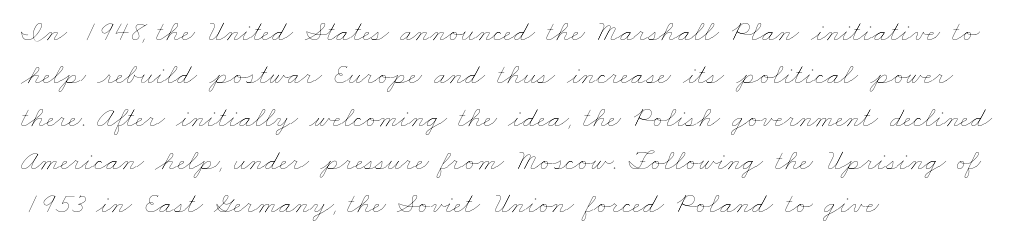
The image shows 29 px thin, wide type; set left-aligned, normal line spacing (1.48x), normal letter spacing, not underlined; low stroke contrast and a small x-height.
